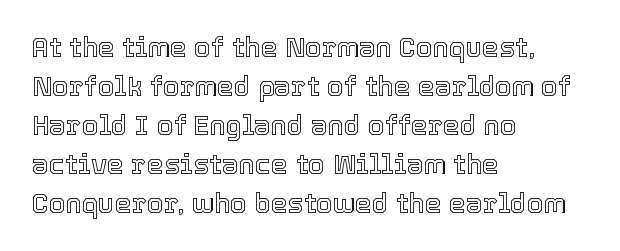
Q: Is the text italic (slanted)? A: No, it is upright.
Q: Is the text underlined? A: No.
Q: How is the paragraph aligned? A: Left-aligned.
Q: Is the spacing between letters normal or unusually wide? A: Normal.
Q: Is the spacing between lines tight, normal or loose? A: Normal.
